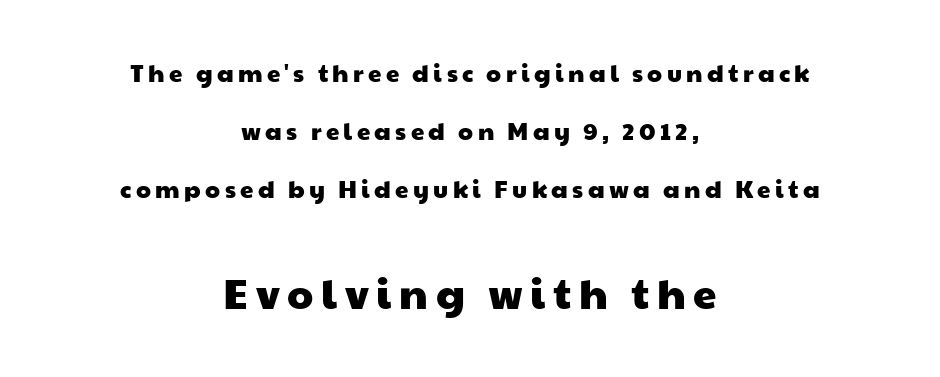
Q: Is the typeface a serif or a sans-serif typeface? A: Sans-serif.
Q: Is the text underlined? A: No.
Q: How is the paragraph aligned? A: Centered.
Q: Is the spacing between lines tight, normal or loose? A: Loose.
Q: Which block of text is set in a larger size, the first (top) or the second (bottom)? A: The second (bottom) one.
Q: Width (condensed, normal, or wide)? A: Wide.
Q: Stroke contrast? A: Low.
Q: x-height? A: Medium.
Q: Monospaced? A: No.
